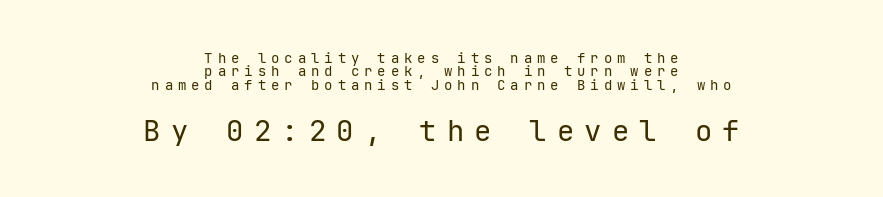
The image shows 29 px regular-weight sans-serif type, upright, monospaced; set centered, tight line spacing (0.95x), unusually wide letter spacing (+0.35 em), not underlined; the second (bottom) block is 2.07x larger; low stroke contrast and a medium x-height.
